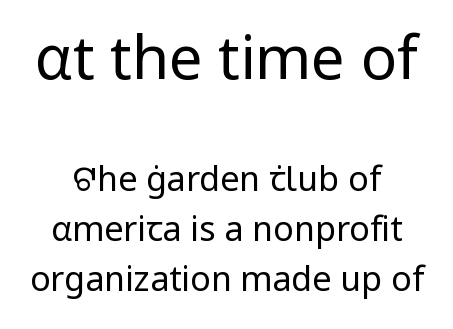
Q: Is the text bold? A: No.
Q: Is the text italic (slanted)? A: No, it is upright.
Q: Is the typeface a serif or a sans-serif typeface? A: Sans-serif.
Q: Is the text underlined? A: No.
Q: How is the paragraph aligned? A: Centered.
Q: Is the spacing between letters normal or unusually wide? A: Normal.
Q: Is the spacing between lines tight, normal or loose? A: Normal.
Q: Which block of text is set in a larger size, the first (top) or the second (bottom)? A: The first (top) one.
Q: Width (condensed, normal, or wide)? A: Normal.
Q: Stroke contrast? A: Low.
Q: x-height? A: Medium.
Q: Monospaced? A: No.
